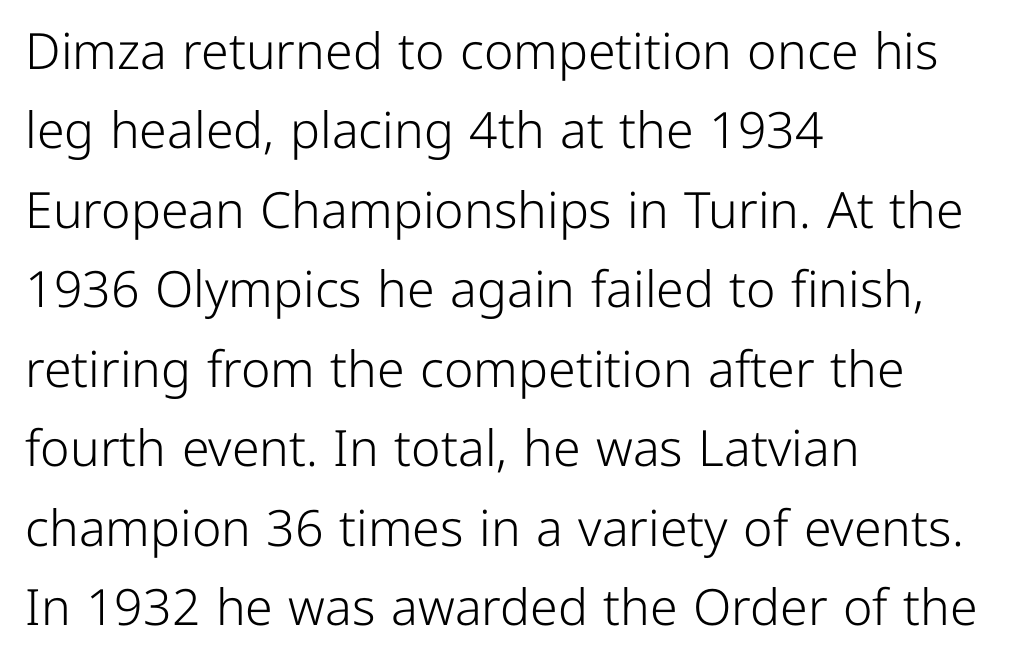
Q: Is the text bold? A: No.
Q: Is the text italic (slanted)? A: No, it is upright.
Q: Is the typeface a serif or a sans-serif typeface? A: Sans-serif.
Q: Is the text underlined? A: No.
Q: How is the paragraph aligned? A: Left-aligned.
Q: Is the spacing between letters normal or unusually wide? A: Normal.
Q: Is the spacing between lines tight, normal or loose? A: Normal.
Q: Width (condensed, normal, or wide)? A: Normal.
Q: Stroke contrast? A: Low.
Q: x-height? A: Medium.
Q: Monospaced? A: No.
